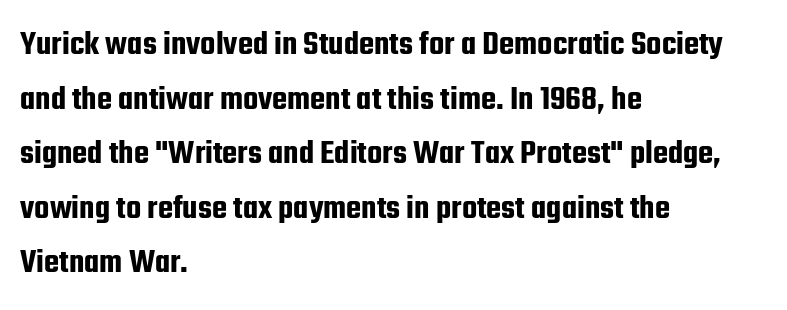
Spacing verdict: proportional, widths tailored to each character. Is there much room between lines? A standard amount, neither cramped nor airy. Line starts are locked; line ends wander. Descenders are the only things crossing below the line. It's the straight-up-and-down kind of type. Default kerning and tracking; the words read as compact shapes.
